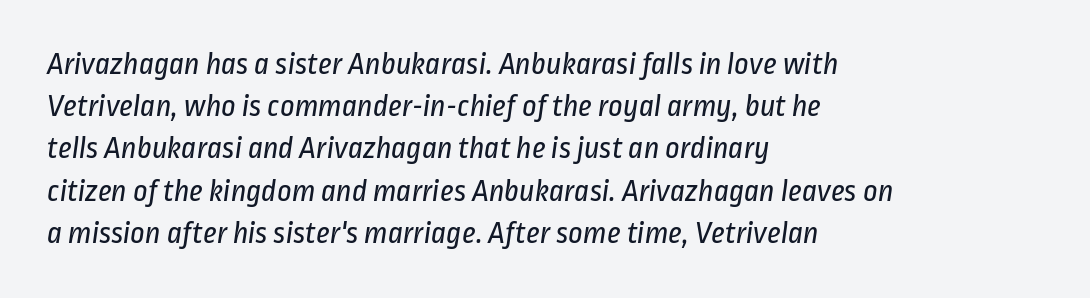
The strokes are not fattened; the text isn't bold. Unmarked baselines from the first word to the last. Each word holds together tightly as a unit, with standard inter-letter gaps. Each letter keeps its own natural width here, so spacing adapts to shape.
